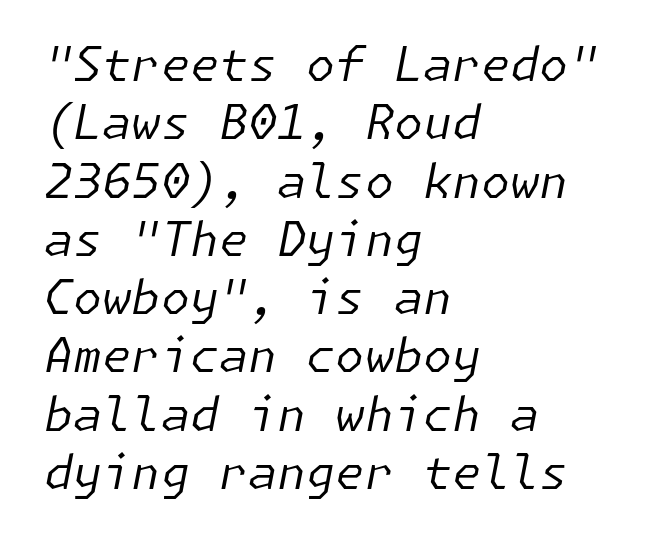
Q: Is the text bold? A: No.
Q: Is the text italic (slanted)? A: Yes, it leans right by about 11 degrees.
Q: Is the text underlined? A: No.
Q: How is the paragraph aligned? A: Left-aligned.
Q: Is the spacing between letters normal or unusually wide? A: Normal.
Q: Width (condensed, normal, or wide)? A: Normal.
Q: Stroke contrast? A: Low.
Q: x-height? A: Medium.
